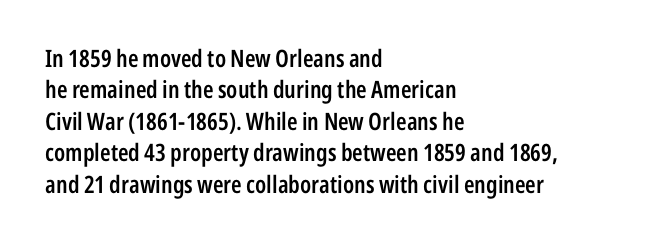
Q: Is the text bold? A: Semi-bold.
Q: Is the text italic (slanted)? A: No, it is upright.
Q: Is the text underlined? A: No.
Q: How is the paragraph aligned? A: Left-aligned.
Q: Is the spacing between letters normal or unusually wide? A: Normal.
Q: Is the spacing between lines tight, normal or loose? A: Normal.
